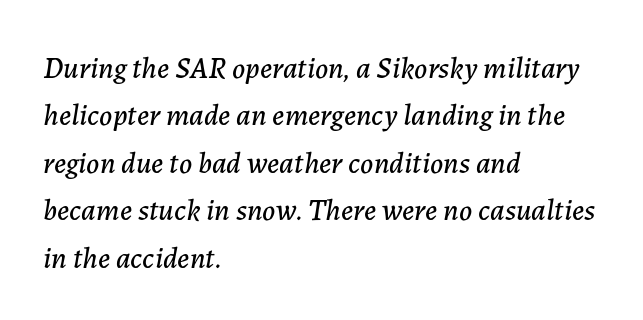
{"italic": "yes", "lean": "right", "slant_degrees": 7, "width": "normal", "stroke_contrast": "low", "x_height": "medium", "monospaced": "no", "underline": "no", "align": "left", "line_spacing": "normal", "line_spacing_ratio": 1.58, "letter_spacing": "normal", "letter_spacing_em": 0.0, "glyph_px": 30}
